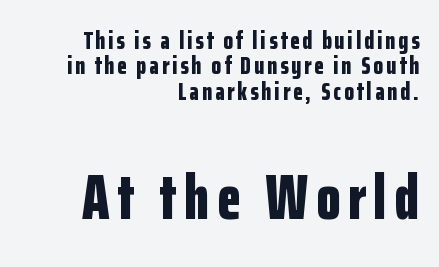
Q: Is the text bold? A: Yes.
Q: Is the text italic (slanted)? A: No, it is upright.
Q: Is the typeface a serif or a sans-serif typeface? A: Sans-serif.
Q: Is the text underlined? A: No.
Q: How is the paragraph aligned? A: Right-aligned.
Q: Is the spacing between lines tight, normal or loose? A: Tight.
Q: Which block of text is set in a larger size, the first (top) or the second (bottom)? A: The second (bottom) one.
Q: Width (condensed, normal, or wide)? A: Condensed.
Q: Stroke contrast? A: Low.
Q: x-height? A: Medium.
Q: Monospaced? A: No.
